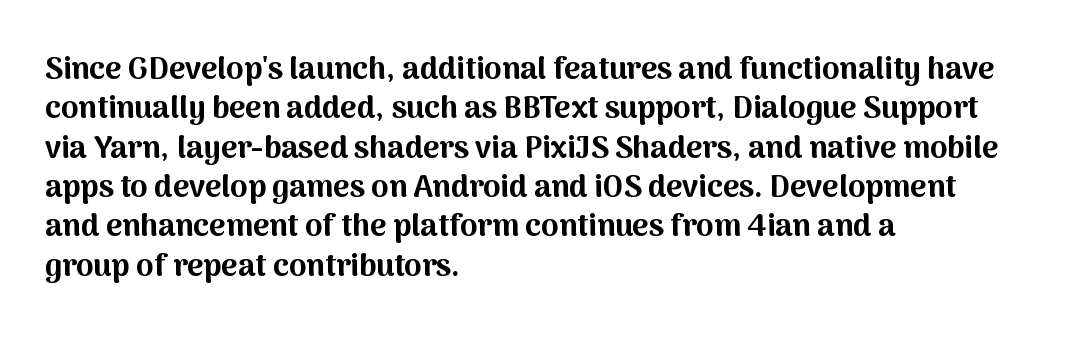
Leftover space on each line is placed entirely after the last word. Is the letter spacing exaggerated? No — it looks like the ordinary default. Successive baselines arrive at the customary interval. Weight check: bold — yes, fully.
